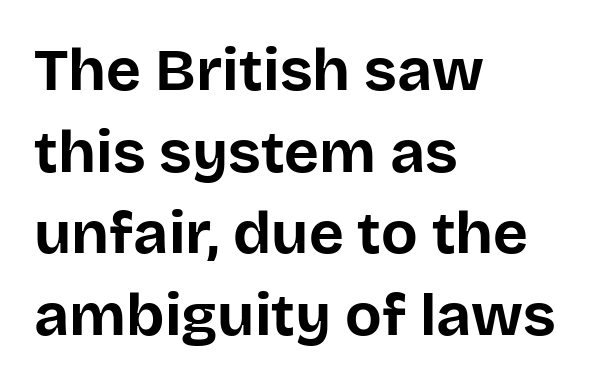
The image shows 60 px bold sans-serif type, upright; set left-aligned, normal line spacing (1.36x), normal letter spacing, not underlined; low stroke contrast and a large x-height.
